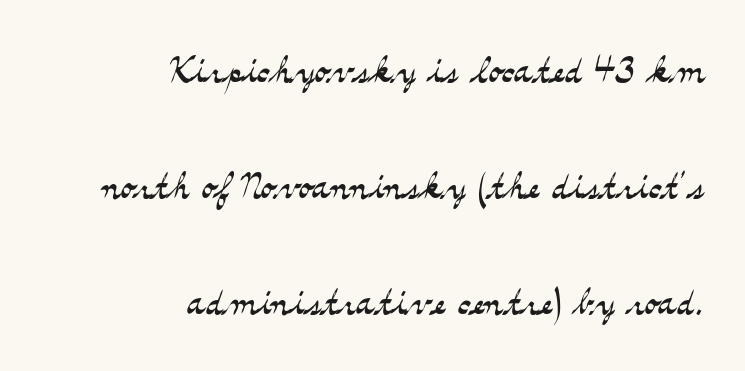
The image shows 49 px light, wide serif type; set right-aligned, loose line spacing (2.37x), normal letter spacing, not underlined; medium stroke contrast and a small x-height.
